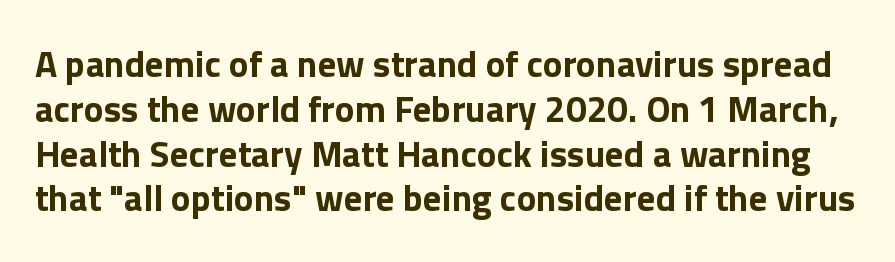
Q: Is the text bold? A: Yes.
Q: Is the text italic (slanted)? A: No, it is upright.
Q: Is the typeface a serif or a sans-serif typeface? A: Sans-serif.
Q: Is the text underlined? A: No.
Q: Is the spacing between letters normal or unusually wide? A: Normal.
Q: Width (condensed, normal, or wide)? A: Normal.
Q: Stroke contrast? A: Low.
Q: x-height? A: Medium.
Q: Monospaced? A: No.
